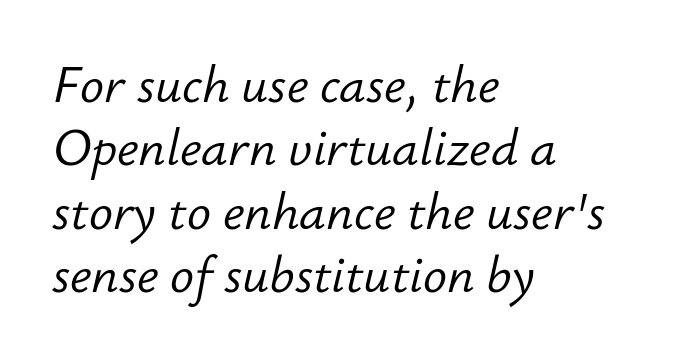
Q: Is the text bold? A: No.
Q: Is the text italic (slanted)? A: Yes, it leans right by about 12 degrees.
Q: Is the text underlined? A: No.
Q: How is the paragraph aligned? A: Left-aligned.
Q: Is the spacing between letters normal or unusually wide? A: Normal.
Q: Is the spacing between lines tight, normal or loose? A: Normal.
Q: Width (condensed, normal, or wide)? A: Normal.
Q: Stroke contrast? A: Low.
Q: x-height? A: Small.
Q: Monospaced? A: No.
